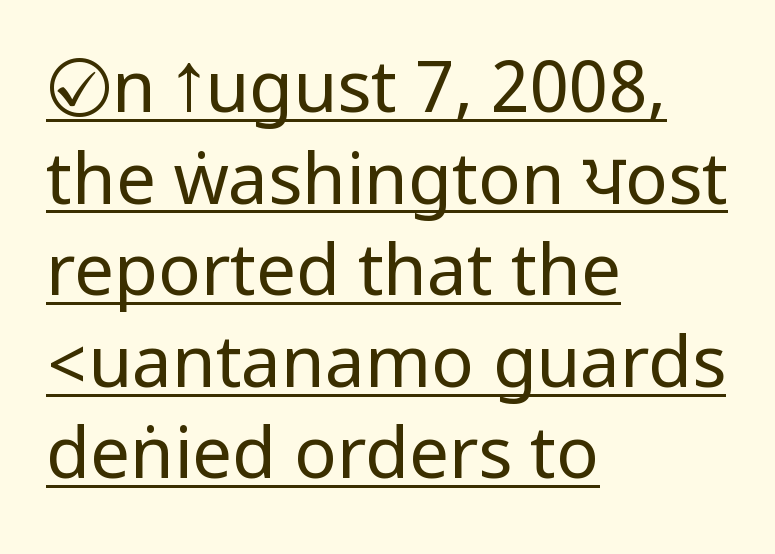
{"serif": "no", "italic": "no", "bold": "no", "weight": "regular", "width": "condensed", "stroke_contrast": "low", "underline": "yes", "align": "left", "line_spacing": "normal", "line_spacing_ratio": 1.29, "letter_spacing": "normal", "letter_spacing_em": 0.0, "glyph_px": 71}
